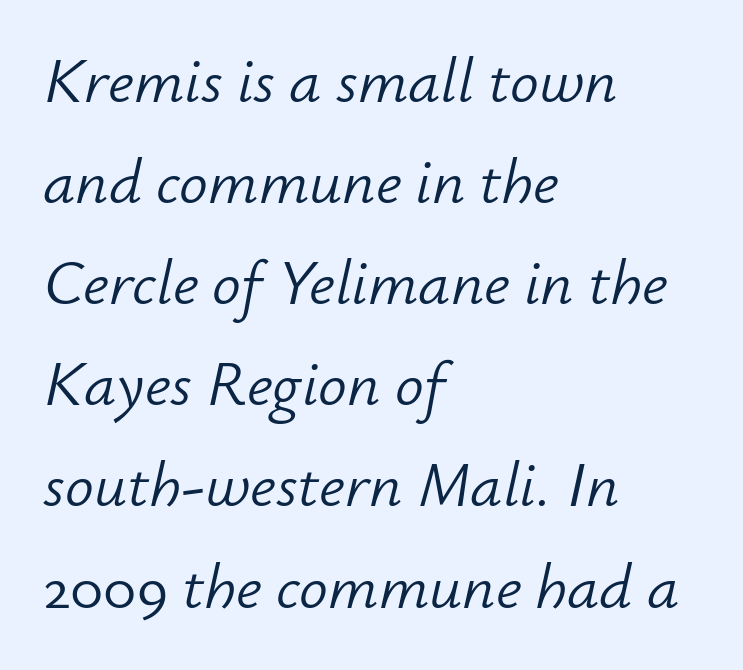
{"italic": "yes", "lean": "right", "slant_degrees": 12, "bold": "no", "weight": "light", "width": "normal", "stroke_contrast": "low", "x_height": "small", "monospaced": "no", "underline": "no", "align": "left", "line_spacing": "normal", "line_spacing_ratio": 1.58, "letter_spacing": "normal", "letter_spacing_em": 0.0, "glyph_px": 64}
